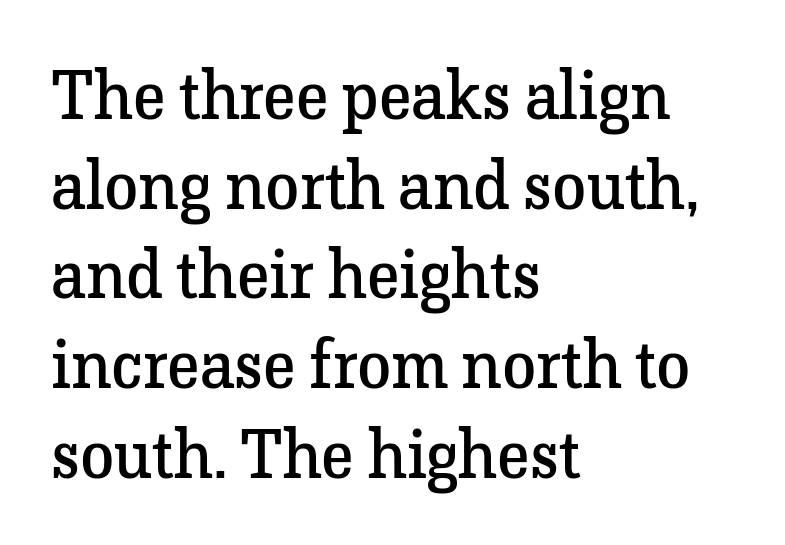
Does extra space separate the letters? No, they use regular spacing. Underlining? Definitely not there. Is there any slant? The stems are plumb. Bold? No — there's no thickening of the strokes. Note the varied advance widths — an 'i' is clearly narrower than an 'm'.
